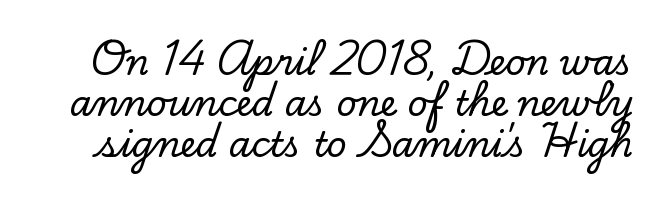
Q: Is the text italic (slanted)? A: Yes.
Q: Is the typeface a serif or a sans-serif typeface? A: Serif.
Q: Is the text underlined? A: No.
Q: Is the spacing between letters normal or unusually wide? A: Normal.
Q: Width (condensed, normal, or wide)? A: Normal.
Q: Stroke contrast? A: Low.
Q: x-height? A: Small.
Q: Monospaced? A: No.
